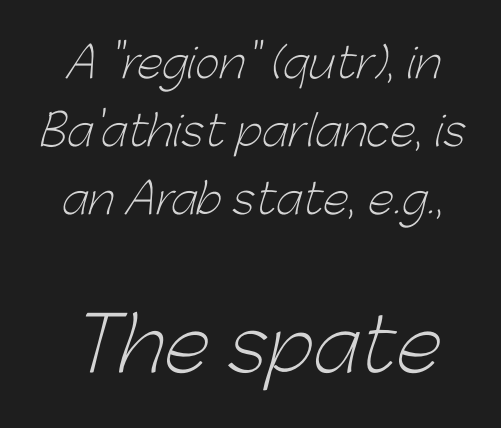
{"serif": "no", "bold": "no", "weight": "light", "width": "normal", "stroke_contrast": "low", "x_height": "medium", "monospaced": "no", "underline": "no", "line_spacing": "normal", "line_spacing_ratio": 1.62, "letter_spacing": "normal", "letter_spacing_em": 0.0, "larger_block": "second", "size_ratio": 1.76, "glyph_px": 74}
